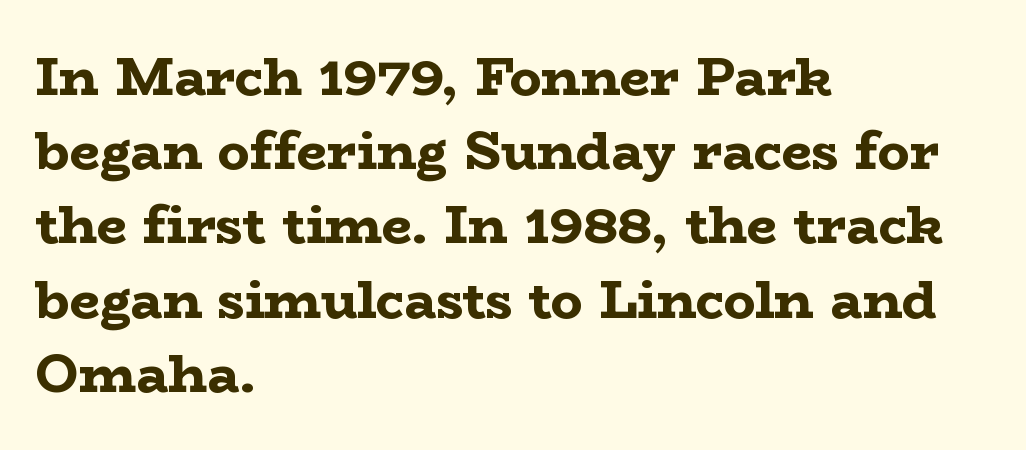
The image shows 53 px bold, wide serif type, upright; set left-aligned, normal line spacing (1.4x), normal letter spacing, not underlined; low stroke contrast and a medium x-height.
